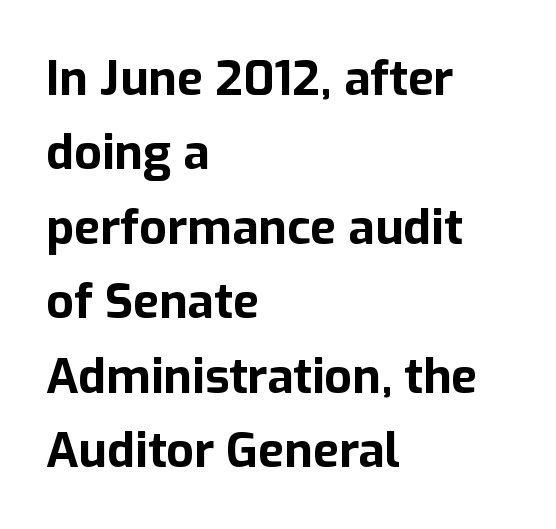
Q: Is the text bold? A: Yes.
Q: Is the text italic (slanted)? A: No, it is upright.
Q: Is the typeface a serif or a sans-serif typeface? A: Sans-serif.
Q: Is the text underlined? A: No.
Q: How is the paragraph aligned? A: Left-aligned.
Q: Is the spacing between letters normal or unusually wide? A: Normal.
Q: Is the spacing between lines tight, normal or loose? A: Normal.
Q: Width (condensed, normal, or wide)? A: Normal.
Q: Stroke contrast? A: Low.
Q: x-height? A: Medium.
Q: Monospaced? A: No.
